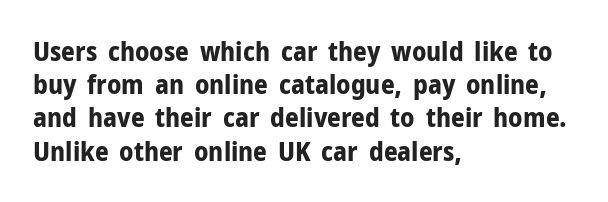
{"italic": "no", "bold": "yes", "underline": "no", "align": "left", "line_spacing_ratio": 1.23, "letter_spacing": "normal", "letter_spacing_em": 0.0, "glyph_px": 27}
